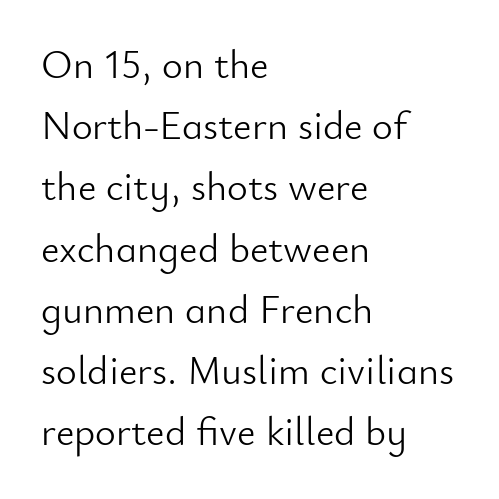
{"serif": "no", "italic": "no", "bold": "no", "weight": "light", "width": "normal", "stroke_contrast": "low", "x_height": "small", "monospaced": "no", "underline": "no", "align": "left", "line_spacing": "normal", "line_spacing_ratio": 1.53, "letter_spacing": "normal", "letter_spacing_em": 0.0, "glyph_px": 40}
